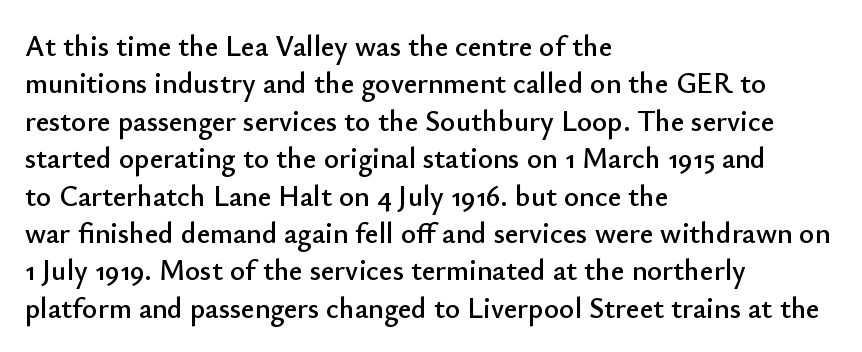
Any mark beneath the type? The region is blank. Does extra space separate the letters? No, they use regular spacing. Every row of glyphs begins at an identical x-position on the left. The line-height multiplier appears to be the usual default. Is this a fixed-width face? No — the glyphs have proportional, varying widths. Characters remain perfectly vertical along every line.
